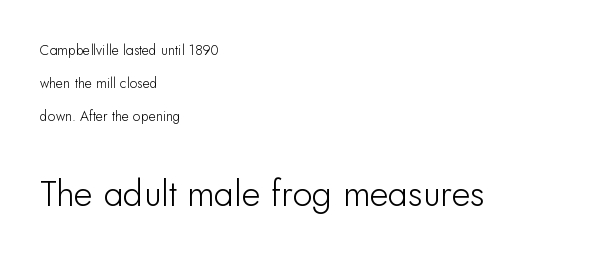
The image shows 36 px sans-serif type, upright; set left-aligned, loose line spacing (2.35x), normal letter spacing, not underlined; the second (bottom) block is 2.57x larger; low stroke contrast and a small x-height.
